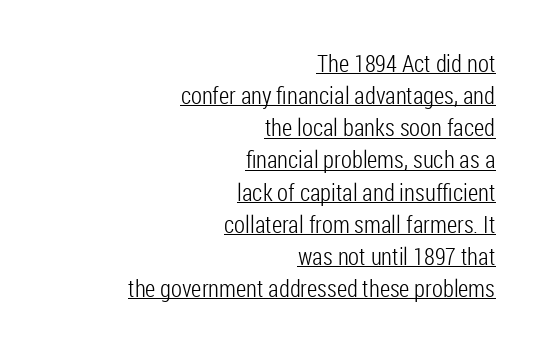
Q: Is the text bold? A: No.
Q: Is the text italic (slanted)? A: No, it is upright.
Q: Is the text underlined? A: Yes.
Q: How is the paragraph aligned? A: Right-aligned.
Q: Is the spacing between letters normal or unusually wide? A: Normal.
Q: Is the spacing between lines tight, normal or loose? A: Normal.
